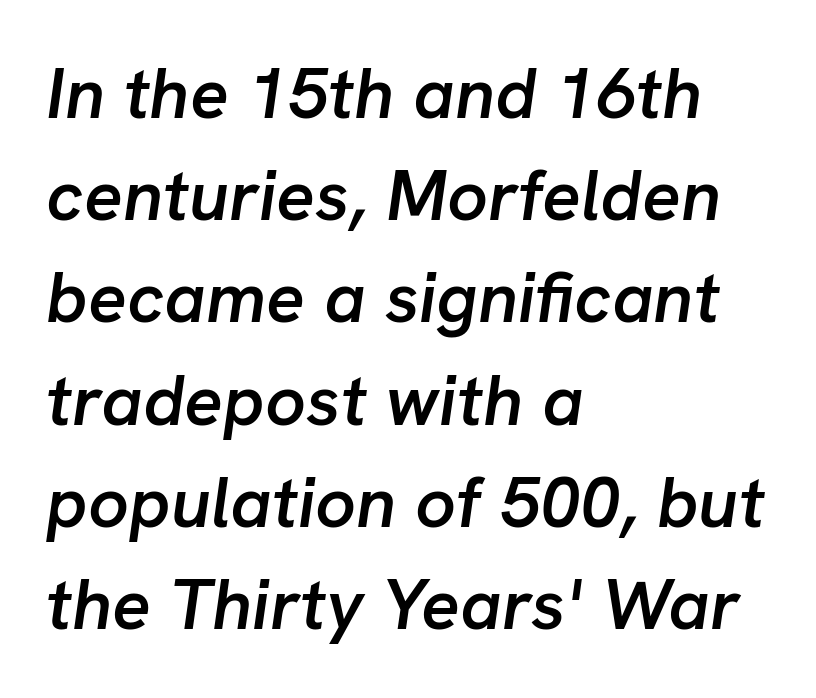
{"italic": "yes", "lean": "right", "slant_degrees": 8, "bold": "semi", "weight": "semibold", "width": "normal", "stroke_contrast": "low", "x_height": "medium", "monospaced": "no", "underline": "no", "align": "left", "line_spacing": "normal", "line_spacing_ratio": 1.42, "letter_spacing": "normal", "letter_spacing_em": 0.0, "glyph_px": 72}
